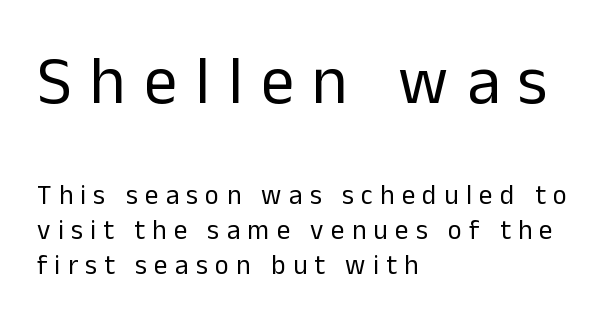
{"serif": "no", "italic": "no", "bold": "no", "weight": "regular", "width": "normal", "stroke_contrast": "low", "x_height": "medium", "monospaced": "no", "underline": "no", "align": "left", "line_spacing": "normal", "line_spacing_ratio": 1.29, "letter_spacing": "wide", "letter_spacing_em": 0.27, "larger_block": "first", "size_ratio": 2.48, "glyph_px": 67}
